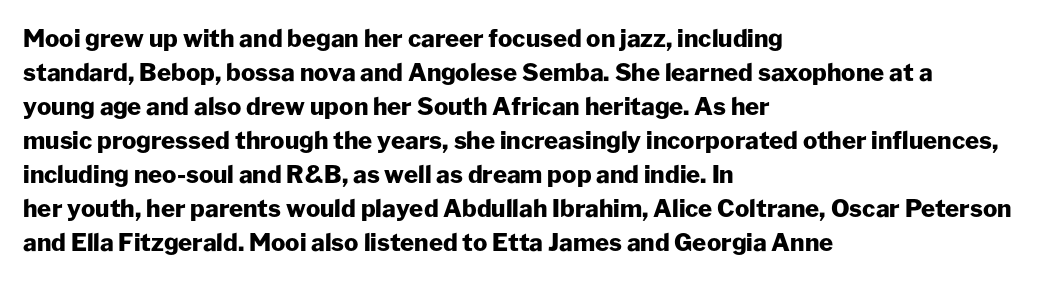
Q: Is the text bold? A: Yes.
Q: Is the text italic (slanted)? A: No, it is upright.
Q: Is the text underlined? A: No.
Q: How is the paragraph aligned? A: Left-aligned.
Q: Is the spacing between letters normal or unusually wide? A: Normal.
Q: Is the spacing between lines tight, normal or loose? A: Normal.
